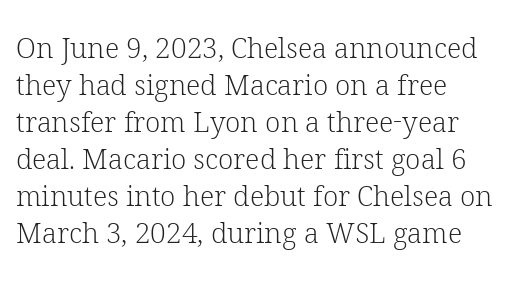
Q: Is the text bold? A: No.
Q: Is the text italic (slanted)? A: No, it is upright.
Q: Is the typeface a serif or a sans-serif typeface? A: Serif.
Q: Is the text underlined? A: No.
Q: Is the spacing between letters normal or unusually wide? A: Normal.
Q: Is the spacing between lines tight, normal or loose? A: Normal.
Q: Width (condensed, normal, or wide)? A: Normal.
Q: Stroke contrast? A: Low.
Q: x-height? A: Medium.
Q: Monospaced? A: No.
